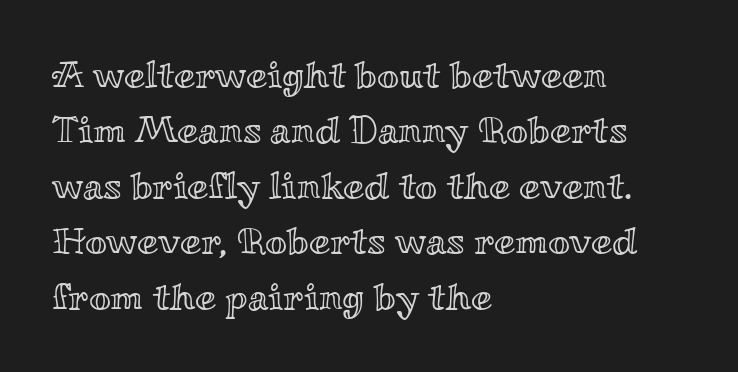
Q: Is the text italic (slanted)? A: No, it is upright.
Q: Is the text underlined? A: No.
Q: How is the paragraph aligned? A: Left-aligned.
Q: Is the spacing between letters normal or unusually wide? A: Normal.
Q: Is the spacing between lines tight, normal or loose? A: Normal.
Q: Width (condensed, normal, or wide)? A: Wide.
Q: x-height? A: Small.
Q: Monospaced? A: No.
